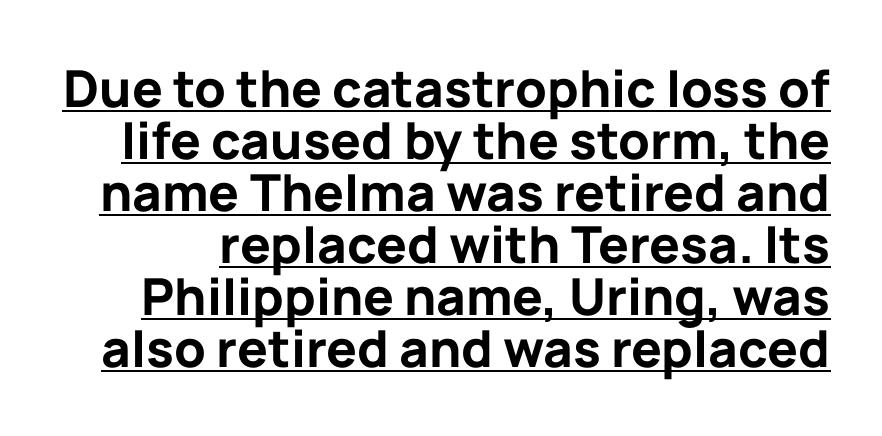
{"serif": "no", "italic": "no", "bold": "yes", "weight": "bold", "width": "normal", "stroke_contrast": "low", "x_height": "medium", "monospaced": "no", "underline": "yes", "line_spacing": "tight", "line_spacing_ratio": 1.02, "letter_spacing": "normal", "letter_spacing_em": 0.0, "glyph_px": 51}
